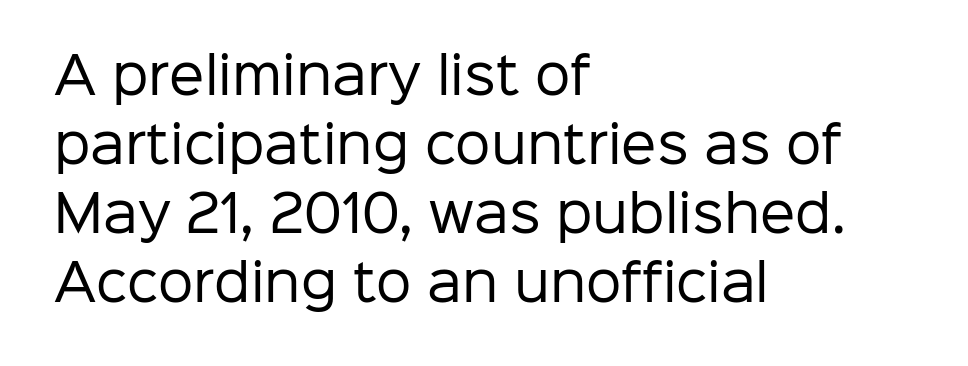
Q: Is the text bold? A: No.
Q: Is the text italic (slanted)? A: No, it is upright.
Q: Is the typeface a serif or a sans-serif typeface? A: Sans-serif.
Q: Is the text underlined? A: No.
Q: How is the paragraph aligned? A: Left-aligned.
Q: Is the spacing between letters normal or unusually wide? A: Normal.
Q: Is the spacing between lines tight, normal or loose? A: Normal.
Q: Width (condensed, normal, or wide)? A: Normal.
Q: Stroke contrast? A: Low.
Q: x-height? A: Medium.
Q: Monospaced? A: No.
